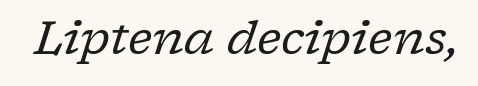
{"serif": "yes", "italic": "yes", "lean": "right", "slant_degrees": 17, "bold": "no", "weight": "regular", "width": "normal", "stroke_contrast": "low", "x_height": "medium", "monospaced": "no", "underline": "no", "letter_spacing": "normal", "letter_spacing_em": 0.0, "glyph_px": 47}
